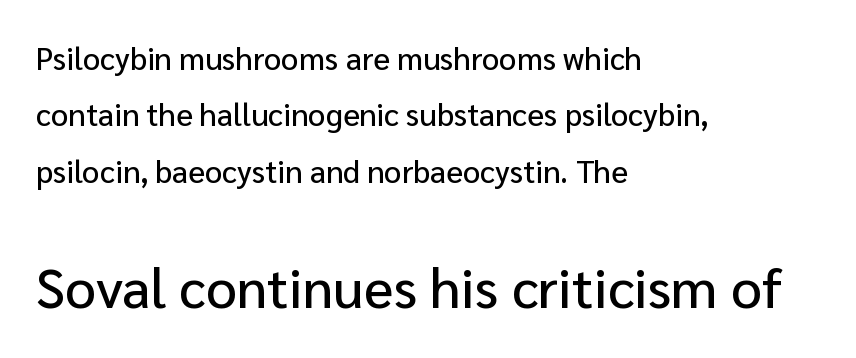
Q: Is the text italic (slanted)? A: No, it is upright.
Q: Is the typeface a serif or a sans-serif typeface? A: Sans-serif.
Q: Is the text underlined? A: No.
Q: How is the paragraph aligned? A: Left-aligned.
Q: Is the spacing between letters normal or unusually wide? A: Normal.
Q: Which block of text is set in a larger size, the first (top) or the second (bottom)? A: The second (bottom) one.
Q: Width (condensed, normal, or wide)? A: Normal.
Q: Stroke contrast? A: Low.
Q: x-height? A: Medium.
Q: Monospaced? A: No.
